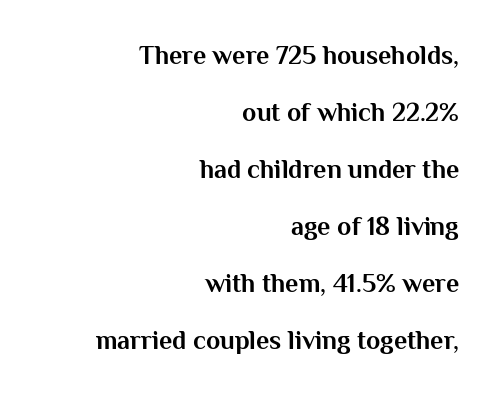
The gap between lines stays unmarked. Set as a true bold cut, around the 700 mark. The gaps between neighbouring characters are ordinary and unremarkable. You could fit nearly another row in the gap between these rows. Does the copy run flush right? Yes — the right margin is perfectly even. Designer's note — italics off, roman on.
